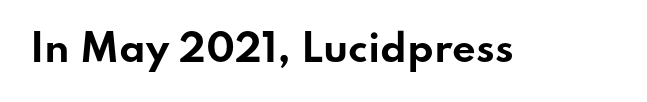
{"serif": "no", "italic": "no", "bold": "yes", "weight": "bold", "width": "wide", "stroke_contrast": "low", "x_height": "small", "monospaced": "no", "underline": "no", "letter_spacing": "normal", "letter_spacing_em": 0.0, "glyph_px": 37}
